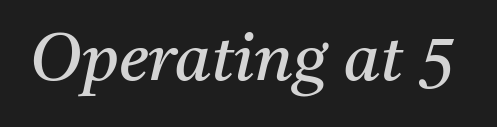
{"serif": "yes", "italic": "yes", "lean": "right", "slant_degrees": 11, "bold": "no", "weight": "regular", "width": "normal", "stroke_contrast": "medium", "x_height": "medium", "monospaced": "no", "underline": "no", "letter_spacing": "normal", "letter_spacing_em": 0.0, "glyph_px": 66}
